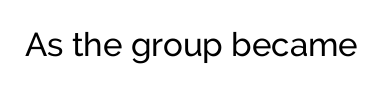
Is the letter spacing exaggerated? No — it looks like the ordinary default. A clean baseline with only descenders dipping below it. Is this a sans? Yes — the strokes have no serifs. Character widths vary here, with narrow letters taking less room than wide ones. Unlike italic type, these characters show no tilt at all.
